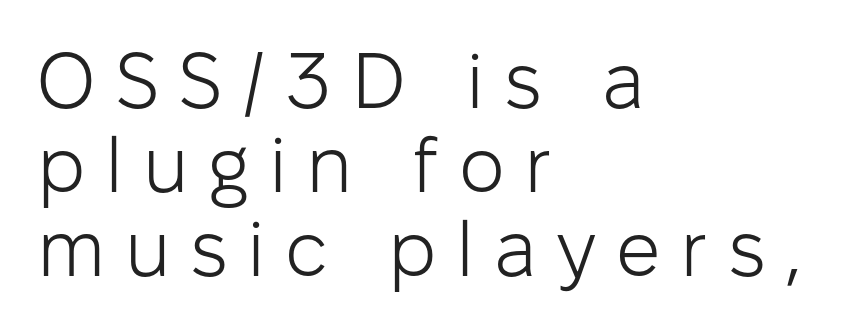
The image shows 78 px light sans-serif type, upright; set left-aligned, tight line spacing (1.08x), unusually wide letter spacing (+0.25 em), not underlined; low stroke contrast and a medium x-height.
